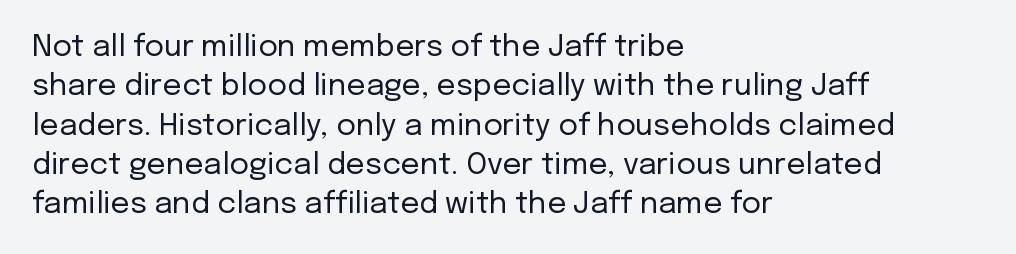
Q: Is the text bold? A: No.
Q: Is the text italic (slanted)? A: No, it is upright.
Q: Is the typeface a serif or a sans-serif typeface? A: Sans-serif.
Q: Is the text underlined? A: No.
Q: How is the paragraph aligned? A: Left-aligned.
Q: Is the spacing between letters normal or unusually wide? A: Normal.
Q: Is the spacing between lines tight, normal or loose? A: Normal.
Q: Width (condensed, normal, or wide)? A: Normal.
Q: Stroke contrast? A: Low.
Q: x-height? A: Medium.
Q: Monospaced? A: No.
